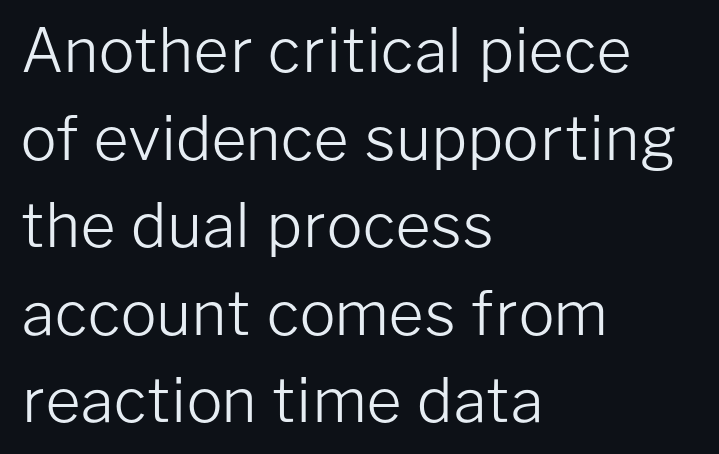
The image shows 60 px light sans-serif type, upright; set left-aligned, normal line spacing (1.46x), normal letter spacing, not underlined; low stroke contrast and a medium x-height.
